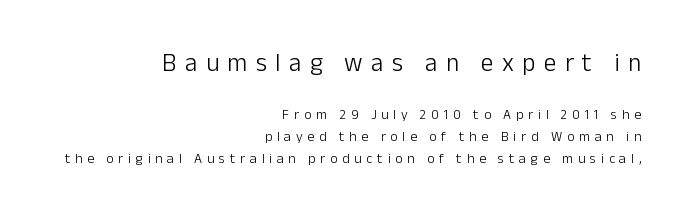
{"italic": "no", "bold": "no", "underline": "no", "align": "right", "line_spacing": "normal", "line_spacing_ratio": 1.56, "letter_spacing": "wide", "letter_spacing_em": 0.34, "larger_block": "first", "size_ratio": 1.79, "glyph_px": 25}
